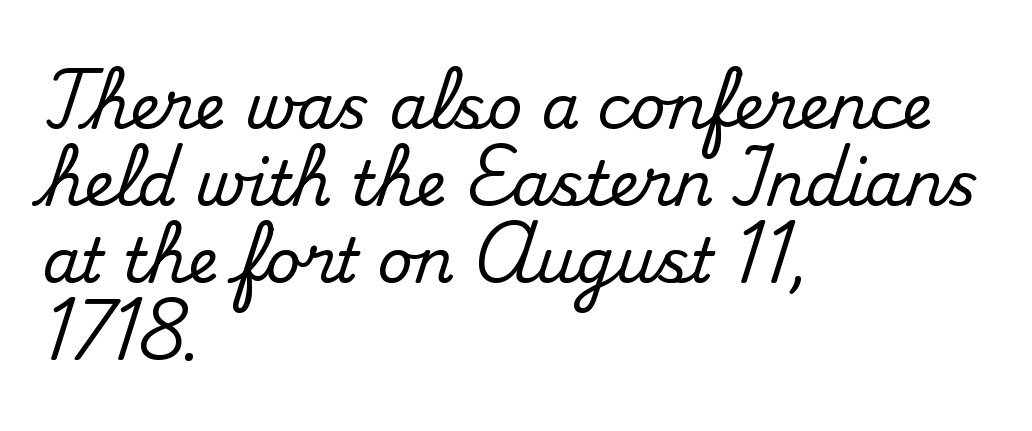
The tracking reads as untouched default to a designer's eye. Line starts are locked; line ends wander. The passage shown is typeset with a serif family. This sample keeps an unexceptional amount of space between lines. Character widths vary here, with narrow letters taking less room than wide ones.
